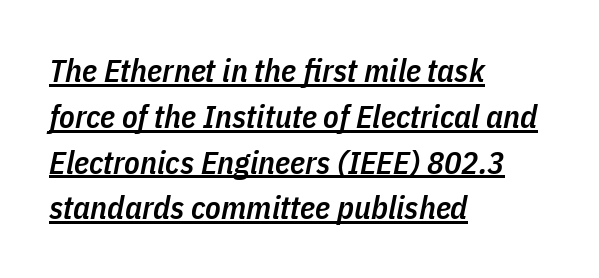
The image shows 32 px semibold, condensed type, italic (leaning right); set left-aligned, normal line spacing (1.43x), normal letter spacing, underlined; low stroke contrast and a medium x-height.
